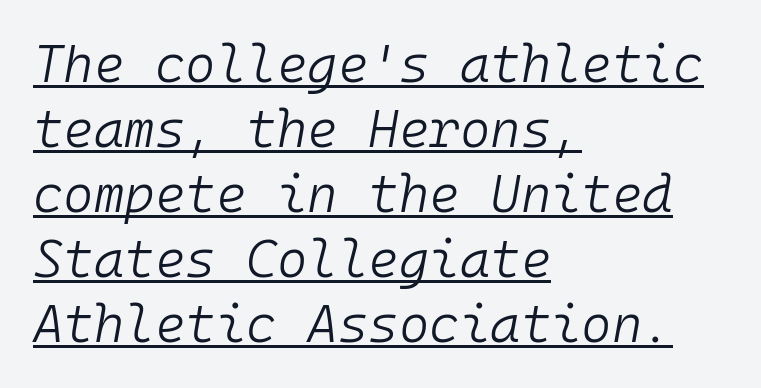
Looks like terminal output: every glyph gets an equal slot. The compositor pushed each line to the left boundary. Bold? No — there's no thickening of the strokes. The rendering applies a slant to the glyphs.
